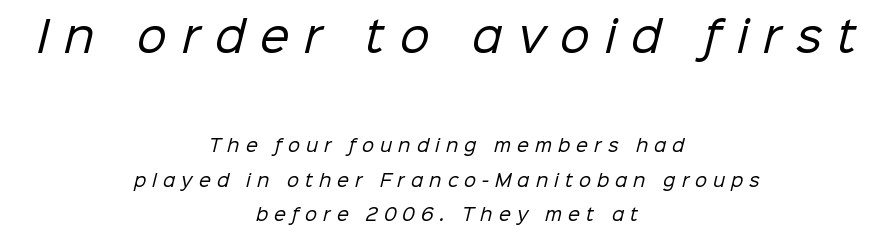
Size contrast runs from large at the top to small at the bottom. Counters stay open thanks to moderate or lighter strokes. The passage shown is typeset with a sans-serif family. Nobody drew a line under any word here. A typesetter would call this leading open, well beyond the default.
